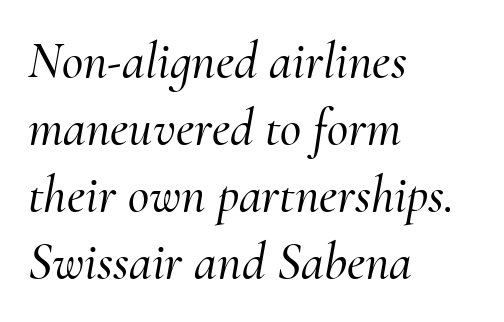
{"serif": "yes", "italic": "yes", "lean": "right", "slant_degrees": 10, "width": "normal", "stroke_contrast": "medium", "x_height": "small", "monospaced": "no", "underline": "no", "align": "left", "line_spacing": "normal", "line_spacing_ratio": 1.29, "letter_spacing": "normal", "letter_spacing_em": 0.0, "glyph_px": 52}
